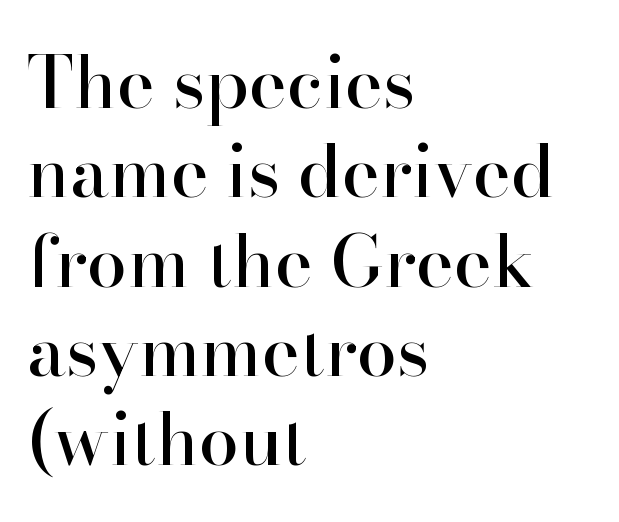
Type without underlining. It's the straight-up-and-down kind of type. The rag falls on the right side of this text block. Is this a fixed-width face? No — the glyphs have proportional, varying widths. Caption: standard tracking, unaltered.
